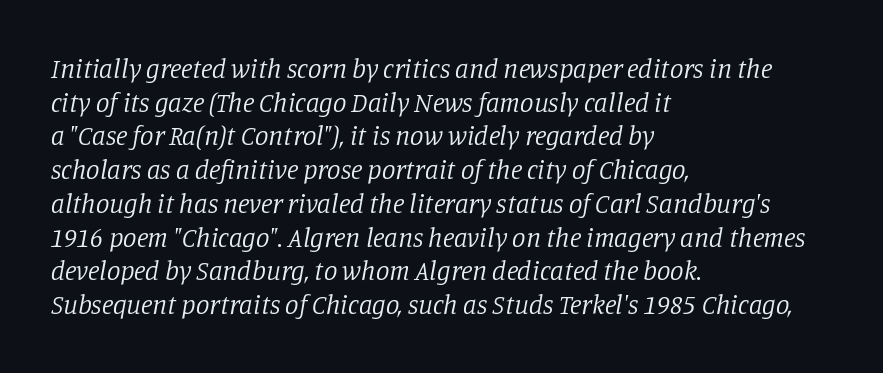
Nobody touched the tracking dial on this one. Weight: in the light-to-regular range. Every character sits at an angle, as italics do. Quick note: underline off.
